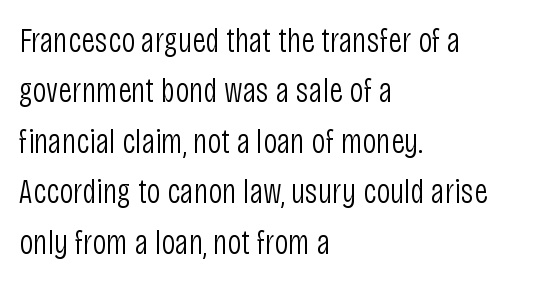
The letters advance in unequal steps, a hallmark of proportional type. This is the regular roman posture of the typeface. Glance below the letters and you will spot only blank space. The letters carry no serifs — their stems end cleanly without finishing strokes. One-word summary of the alignment: left. Does the leading feel generous? No, just average.
